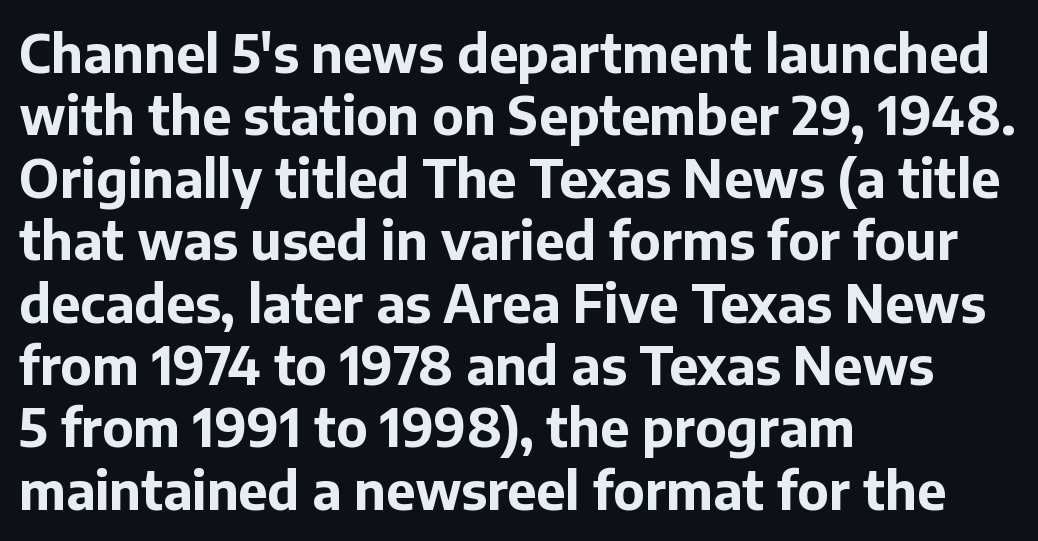
{"serif": "no", "italic": "no", "bold": "yes", "weight": "bold", "width": "normal", "stroke_contrast": "low", "x_height": "medium", "monospaced": "no", "underline": "no", "align": "left", "line_spacing_ratio": 1.2, "letter_spacing": "normal", "letter_spacing_em": 0.0, "glyph_px": 52}
